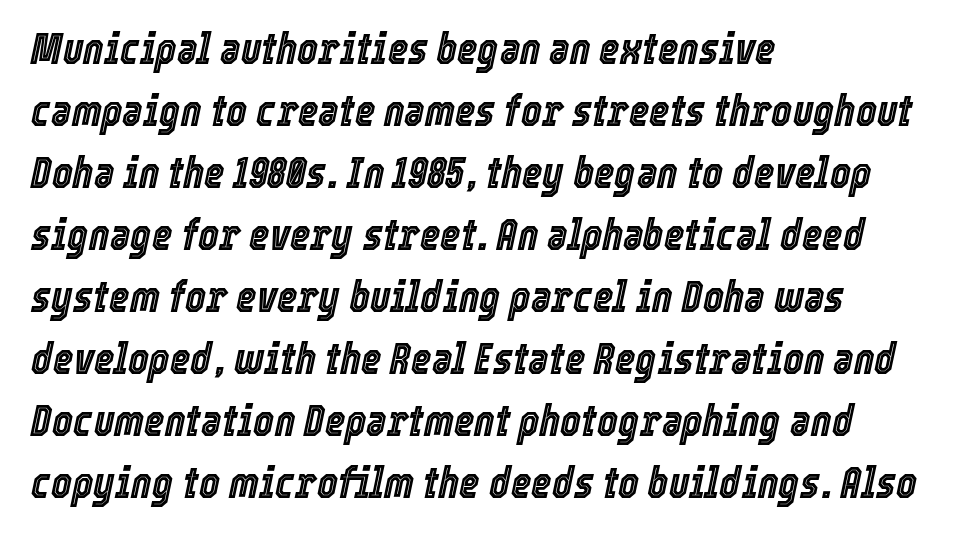
Each new line begins a customary step beneath the previous one. Any mark beneath the type? The region is blank. Slant detected: the letters are inclined. Characters follow at the spacing the type designer built in.
